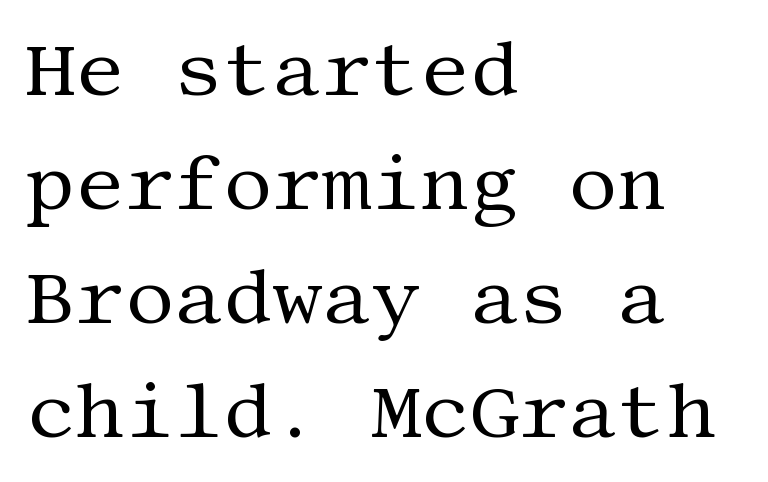
The image shows 77 px regular-weight serif type, upright; set left-aligned, normal line spacing (1.48x), normal letter spacing, not underlined; medium stroke contrast and a large x-height.
